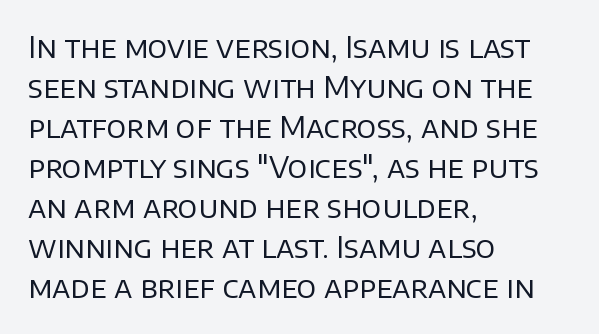
Q: Is the text bold? A: No.
Q: Is the text italic (slanted)? A: No, it is upright.
Q: Is the typeface a serif or a sans-serif typeface? A: Sans-serif.
Q: Is the text underlined? A: No.
Q: How is the paragraph aligned? A: Left-aligned.
Q: Is the spacing between letters normal or unusually wide? A: Normal.
Q: Is the spacing between lines tight, normal or loose? A: Normal.
Q: Width (condensed, normal, or wide)? A: Normal.
Q: Stroke contrast? A: Low.
Q: x-height? A: Large.
Q: Monospaced? A: No.
